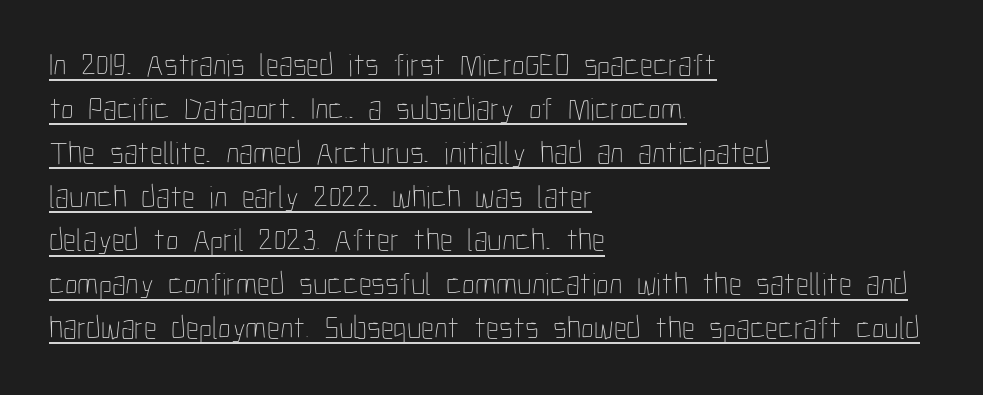
Q: Is the text bold? A: No.
Q: Is the text italic (slanted)? A: No, it is upright.
Q: Is the text underlined? A: Yes.
Q: How is the paragraph aligned? A: Left-aligned.
Q: Is the spacing between letters normal or unusually wide? A: Normal.
Q: Is the spacing between lines tight, normal or loose? A: Normal.
Q: Width (condensed, normal, or wide)? A: Condensed.
Q: Stroke contrast? A: Low.
Q: x-height? A: Medium.
Q: Monospaced? A: No.
